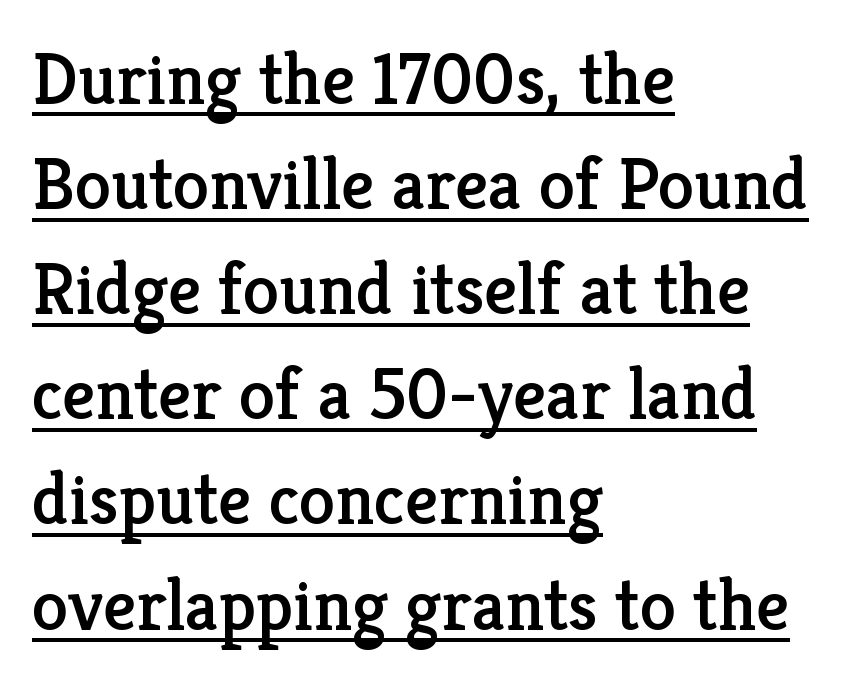
The image shows 73 px serif type, upright; set left-aligned, normal line spacing (1.44x), normal letter spacing, underlined; low stroke contrast and a medium x-height.
